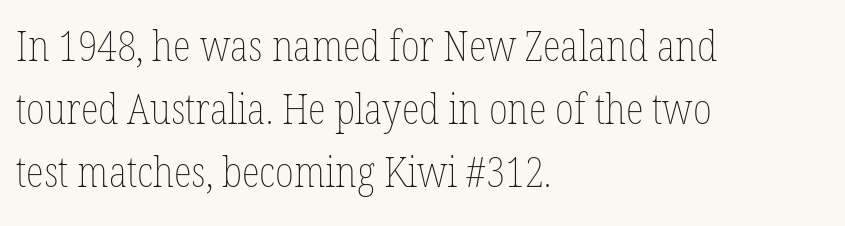
Q: Is the text bold? A: No.
Q: Is the text italic (slanted)? A: No, it is upright.
Q: Is the text underlined? A: No.
Q: How is the paragraph aligned? A: Left-aligned.
Q: Is the spacing between letters normal or unusually wide? A: Normal.
Q: Is the spacing between lines tight, normal or loose? A: Normal.
Q: Width (condensed, normal, or wide)? A: Condensed.
Q: Stroke contrast? A: Low.
Q: x-height? A: Medium.
Q: Monospaced? A: No.
